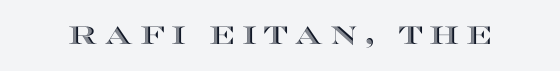
A typesetter would call this heavily tracked-out type. Rule under the text: the space is simply empty. This is roman type, the default non-slanted kind.
